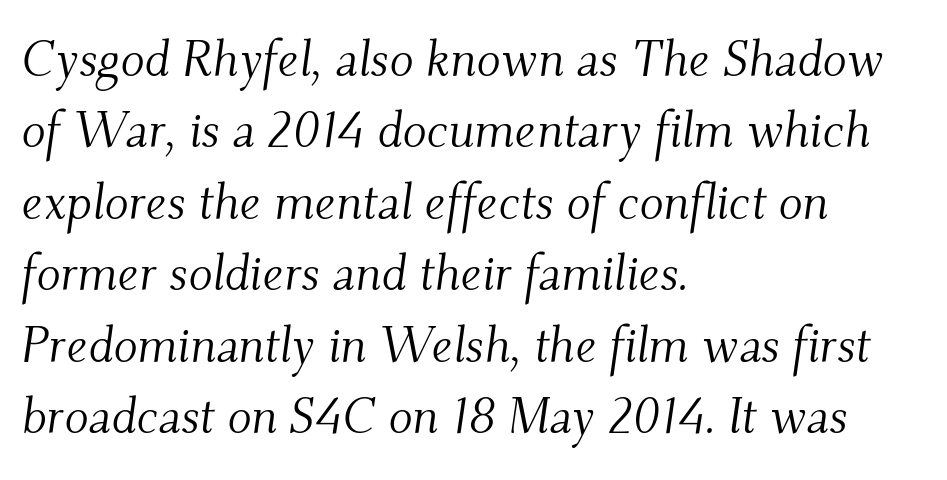
Q: Is the text bold? A: No.
Q: Is the text italic (slanted)? A: Yes, it leans right by about 9 degrees.
Q: Is the typeface a serif or a sans-serif typeface? A: Serif.
Q: Is the text underlined? A: No.
Q: How is the paragraph aligned? A: Left-aligned.
Q: Is the spacing between letters normal or unusually wide? A: Normal.
Q: Is the spacing between lines tight, normal or loose? A: Normal.
Q: Width (condensed, normal, or wide)? A: Normal.
Q: Stroke contrast? A: Medium.
Q: x-height? A: Small.
Q: Monospaced? A: No.
